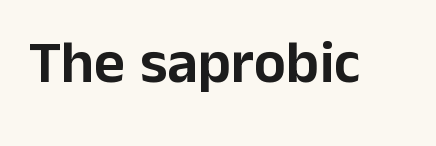
Q: Is the text italic (slanted)? A: No, it is upright.
Q: Is the typeface a serif or a sans-serif typeface? A: Sans-serif.
Q: Is the text underlined? A: No.
Q: Is the spacing between letters normal or unusually wide? A: Normal.
Q: Width (condensed, normal, or wide)? A: Normal.
Q: Stroke contrast? A: Low.
Q: x-height? A: Medium.
Q: Monospaced? A: No.
